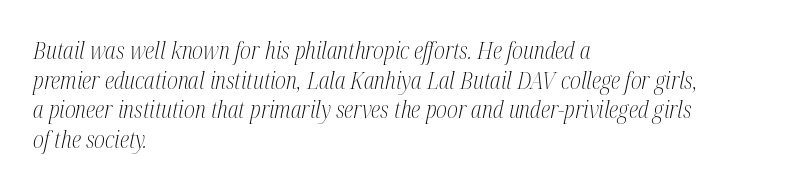
Q: Is the text bold? A: No.
Q: Is the text italic (slanted)? A: Yes, it leans right by about 12 degrees.
Q: Is the text underlined? A: No.
Q: How is the paragraph aligned? A: Left-aligned.
Q: Is the spacing between letters normal or unusually wide? A: Normal.
